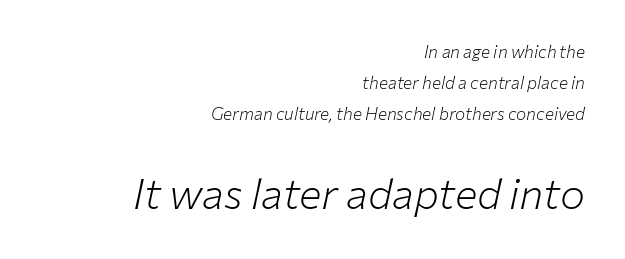
{"italic": "yes", "lean": "right", "slant_degrees": 12, "bold": "no", "weight": "light", "width": "normal", "stroke_contrast": "low", "x_height": "medium", "monospaced": "no", "underline": "no", "align": "right", "line_spacing_ratio": 1.82, "letter_spacing": "normal", "letter_spacing_em": 0.0, "larger_block": "second", "size_ratio": 2.47, "glyph_px": 42}
